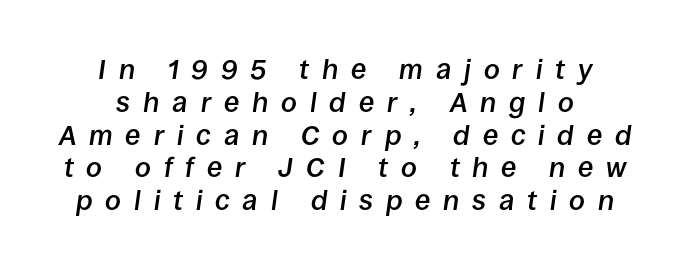
The image shows 28 px semibold type, italic (leaning right); set centered, line spacing 1.17x, unusually wide letter spacing (+0.46 em), not underlined; low stroke contrast and a large x-height.
